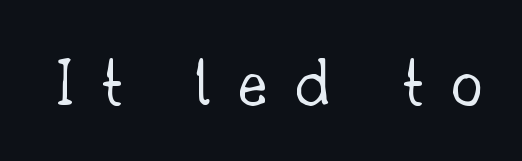
A typesetter would call this proportional, since set widths differ per character. Beneath every word, the page is bare. The tracking jumps out immediately: characters are airy and widely separated. Designer's note — italics off, roman on.
